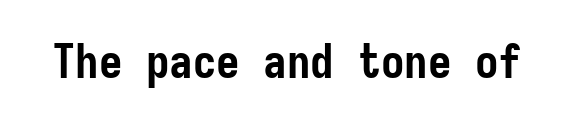
The letters are bold, with thick, heavy strokes. Are there feet on the stems? There aren't — it's a sans. The passage shown is not underscored anywhere. In terms of letterspacing, this is plain default setting.
